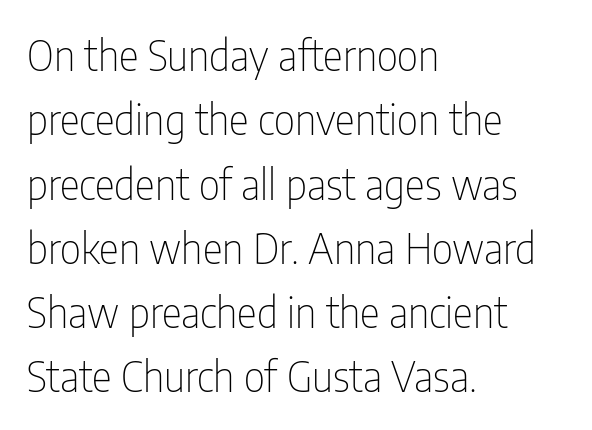
Stems here are at most as thick as an everyday book face. One glance says typical: line gaps are just what's usual. Posture: upright roman. Casual observation: everything's shoved over to the left. Proportional: the letters do not fall into vertical columns. The typeface chosen for these lines omits serifs.
